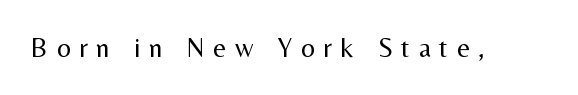
The image shows 27 px text type, upright; set unusually wide letter spacing (+0.32 em), not underlined.
